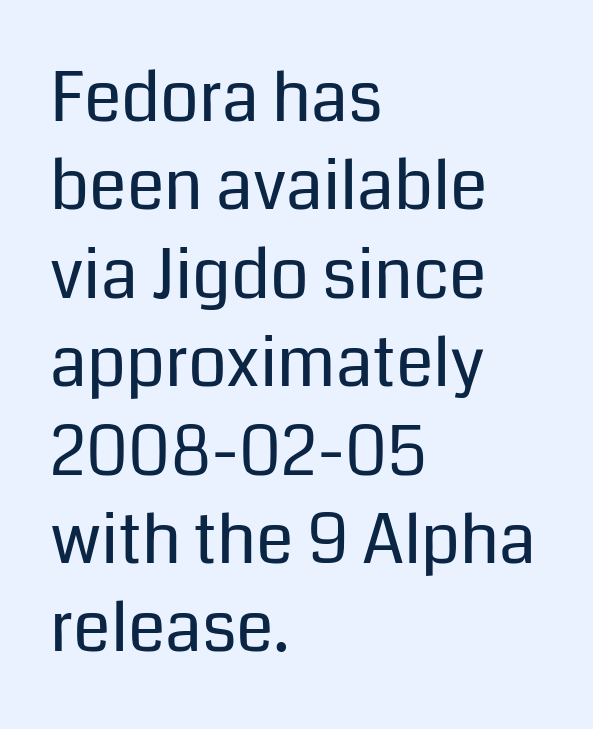
{"serif": "no", "italic": "no", "bold": "no", "weight": "regular", "width": "normal", "stroke_contrast": "low", "x_height": "medium", "monospaced": "no", "underline": "no", "align": "left", "line_spacing": "normal", "line_spacing_ratio": 1.3, "letter_spacing": "normal", "letter_spacing_em": 0.0, "glyph_px": 68}
